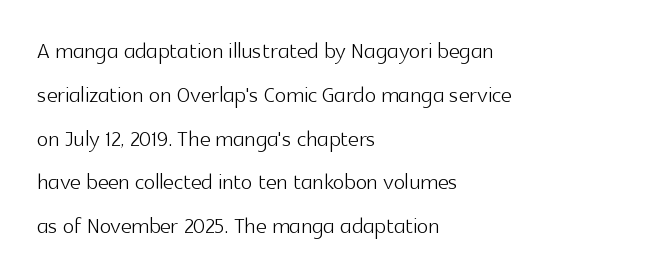
Q: Is the text bold? A: No.
Q: Is the text italic (slanted)? A: No, it is upright.
Q: Is the typeface a serif or a sans-serif typeface? A: Sans-serif.
Q: Is the text underlined? A: No.
Q: How is the paragraph aligned? A: Left-aligned.
Q: Is the spacing between letters normal or unusually wide? A: Normal.
Q: Is the spacing between lines tight, normal or loose? A: Normal.
Q: Width (condensed, normal, or wide)? A: Normal.
Q: x-height? A: Medium.
Q: Monospaced? A: No.
